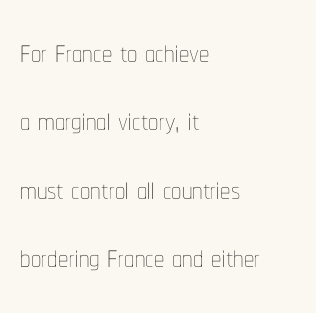
The type is set solid horizontally, with unmodified tracking. The lettering stays uniformly vertical, giving the passage a roman look. These lines stack with their left ends in a neat column. Regular leading. Beneath every word, the page is bare.
